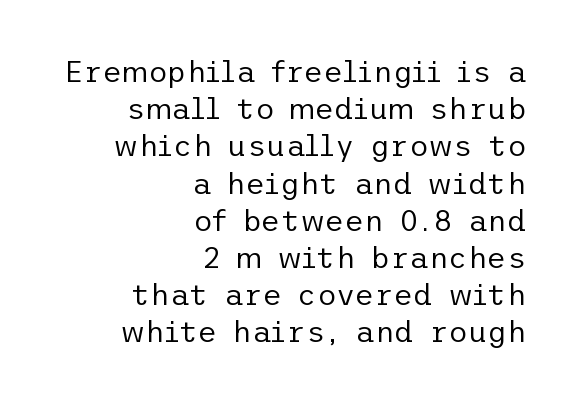
{"serif": "no", "italic": "no", "bold": "no", "weight": "regular", "width": "normal", "stroke_contrast": "low", "x_height": "medium", "underline": "no", "align": "right", "line_spacing_ratio": 1.24, "letter_spacing": "normal", "letter_spacing_em": 0.0, "glyph_px": 30}
